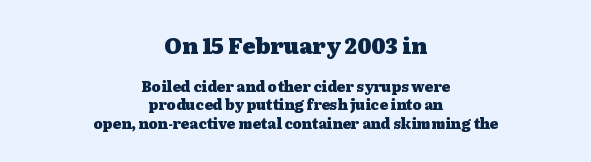
The image shows 22 px bold type, upright; set centered, normal line spacing (1.32x), normal letter spacing, not underlined; the first (top) block is 1.57x larger.
